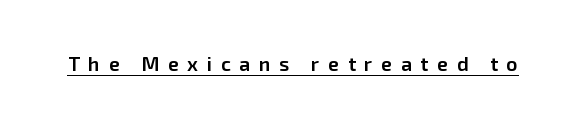
A semibold gives these letters moderate extra thickness, short of bold. The letters are spread apart with noticeably loose tracking. Underline: present. The lettering stays uniformly vertical, giving the passage a roman look.
